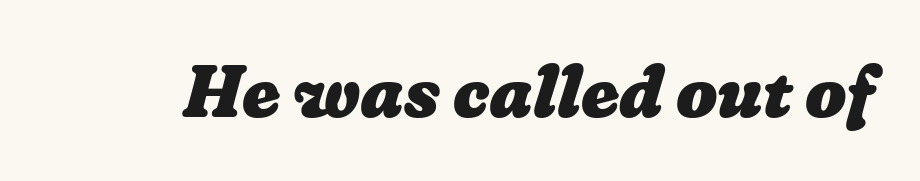
{"bold": "yes", "weight": "heavy", "width": "normal", "stroke_contrast": "low", "x_height": "medium", "monospaced": "no", "underline": "no", "letter_spacing": "normal", "letter_spacing_em": 0.0, "glyph_px": 73}
